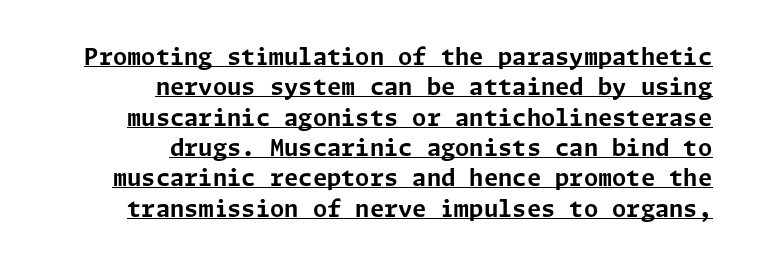
The axis of the letterforms is exactly vertical. Visually the block forms a straight wall on the right and a jagged coastline on the left. Line spacing here is normal. The characters look thick and weighty, a clear bold. The passage shown is underscored from start to finish. The horizontal fit of the characters is conventional and even.
